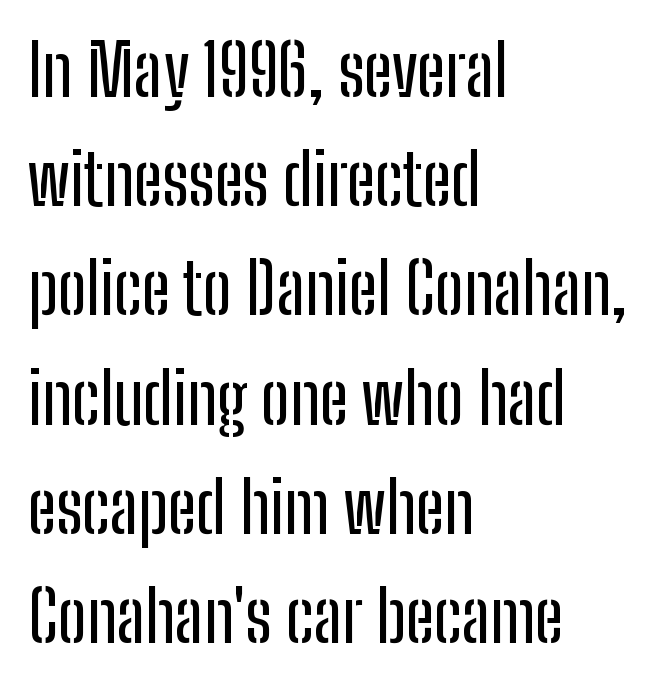
Q: Is the text italic (slanted)? A: No, it is upright.
Q: Is the typeface a serif or a sans-serif typeface? A: Sans-serif.
Q: Is the text underlined? A: No.
Q: How is the paragraph aligned? A: Left-aligned.
Q: Is the spacing between letters normal or unusually wide? A: Normal.
Q: Is the spacing between lines tight, normal or loose? A: Normal.
Q: Width (condensed, normal, or wide)? A: Condensed.
Q: Stroke contrast? A: Low.
Q: x-height? A: Medium.
Q: Monospaced? A: No.
